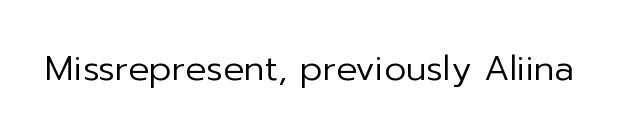
{"serif": "no", "italic": "no", "bold": "no", "weight": "regular", "width": "normal", "stroke_contrast": "low", "x_height": "medium", "monospaced": "no", "underline": "no", "letter_spacing": "normal", "letter_spacing_em": 0.0, "glyph_px": 35}
